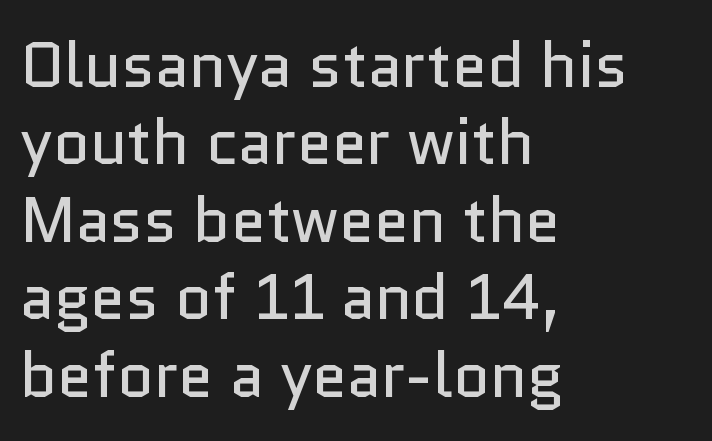
{"serif": "no", "italic": "no", "bold": "no", "weight": "regular", "width": "normal", "stroke_contrast": "low", "x_height": "medium", "monospaced": "no", "underline": "no", "align": "left", "line_spacing_ratio": 1.23, "letter_spacing": "normal", "letter_spacing_em": 0.0, "glyph_px": 63}
